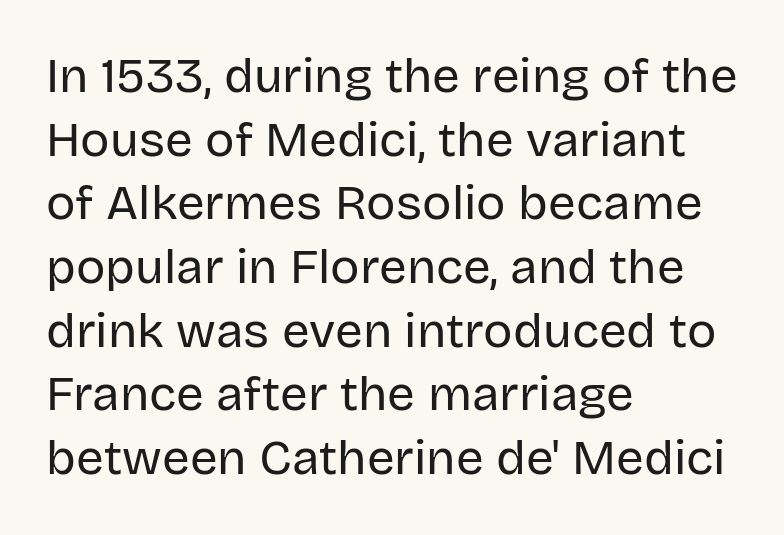
{"serif": "no", "italic": "no", "bold": "no", "weight": "regular", "width": "normal", "stroke_contrast": "low", "x_height": "large", "monospaced": "no", "underline": "no", "align": "left", "line_spacing": "normal", "line_spacing_ratio": 1.3, "letter_spacing": "normal", "letter_spacing_em": 0.0, "glyph_px": 49}
